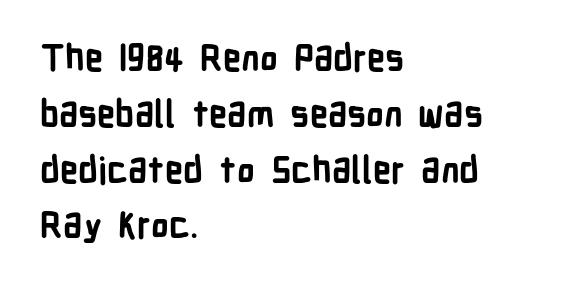
The leading is moderate, giving the passage an even texture. Clear beneath every line of the passage. Do the characters align in a grid? No, the font is proportional. The font's upright variant was chosen for this text. Nothing sits at the stroke ends, so this counts as sans-serif. The passage shown has conventional tracking throughout.
